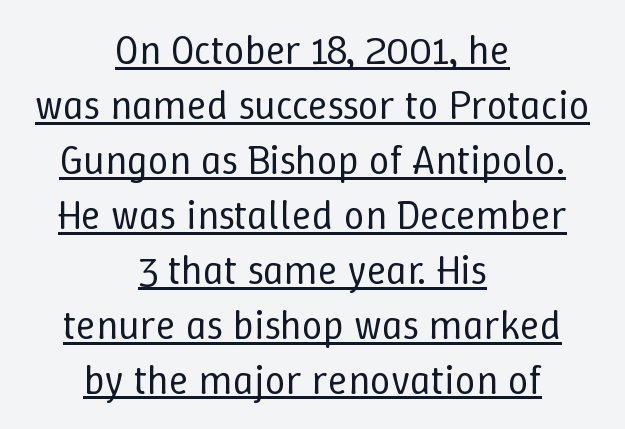
The image shows 41 px regular-weight type, upright; set centered, normal line spacing (1.34x), normal letter spacing, underlined; low stroke contrast and a medium x-height.
